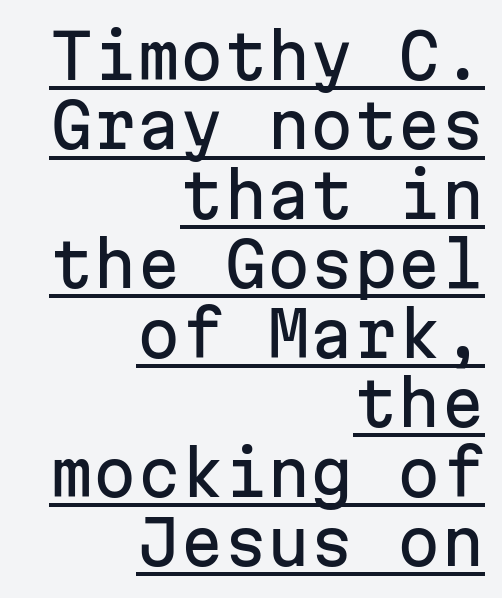
The image shows 62 px sans-serif type, upright, monospaced; set right-aligned, tight line spacing (1.12x), normal letter spacing, underlined; low stroke contrast and a medium x-height.
